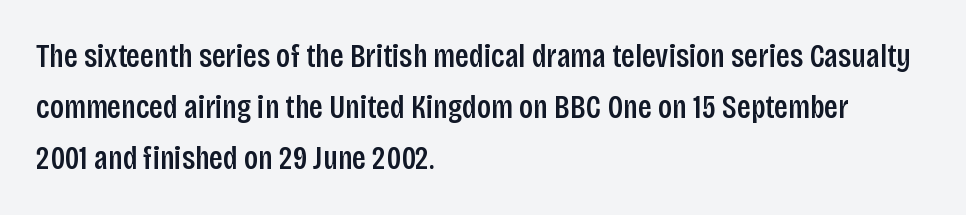
Q: Is the text italic (slanted)? A: No, it is upright.
Q: Is the typeface a serif or a sans-serif typeface? A: Sans-serif.
Q: Is the text underlined? A: No.
Q: How is the paragraph aligned? A: Left-aligned.
Q: Is the spacing between letters normal or unusually wide? A: Normal.
Q: Is the spacing between lines tight, normal or loose? A: Normal.
Q: Width (condensed, normal, or wide)? A: Condensed.
Q: Stroke contrast? A: Low.
Q: x-height? A: Large.
Q: Monospaced? A: No.
